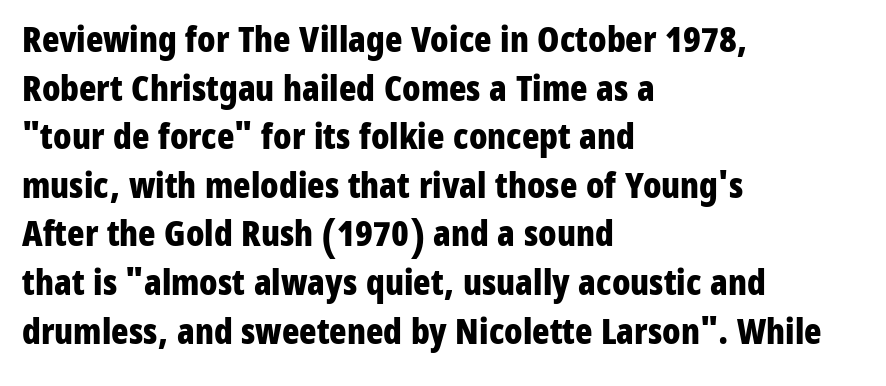
{"serif": "no", "italic": "no", "bold": "yes", "weight": "bold", "width": "condensed", "stroke_contrast": "low", "x_height": "medium", "monospaced": "no", "underline": "no", "align": "left", "line_spacing": "normal", "line_spacing_ratio": 1.35, "letter_spacing": "normal", "letter_spacing_em": 0.0, "glyph_px": 36}
